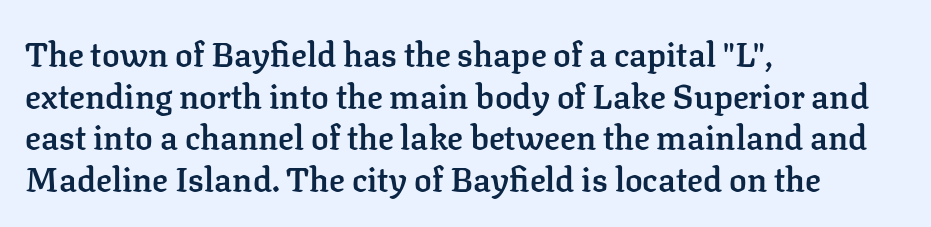
Q: Is the text bold? A: Semi-bold.
Q: Is the text italic (slanted)? A: No, it is upright.
Q: Is the typeface a serif or a sans-serif typeface? A: Serif.
Q: Is the text underlined? A: No.
Q: How is the paragraph aligned? A: Left-aligned.
Q: Is the spacing between letters normal or unusually wide? A: Normal.
Q: Is the spacing between lines tight, normal or loose? A: Normal.
Q: Width (condensed, normal, or wide)? A: Normal.
Q: Stroke contrast? A: Low.
Q: x-height? A: Medium.
Q: Monospaced? A: No.
